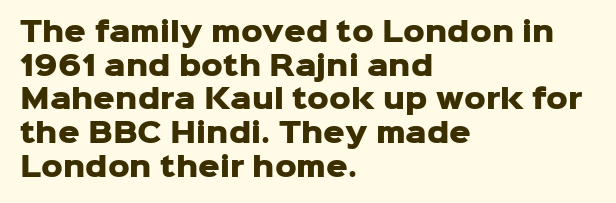
The image shows 27 px bold type, upright; set left-aligned, normal line spacing (1.25x), normal letter spacing, not underlined.
